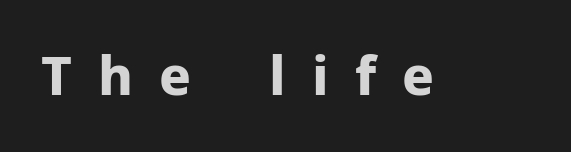
Regarding serifs, this sample does without them. This is heavy type, rendered in bold. Observe the wide spacing: letters keep a clear distance from each other. Do the characters align in a grid? No, the font is proportional. The letters stand upright; this is a roman face. The zone under the glyphs is completely vacant.
